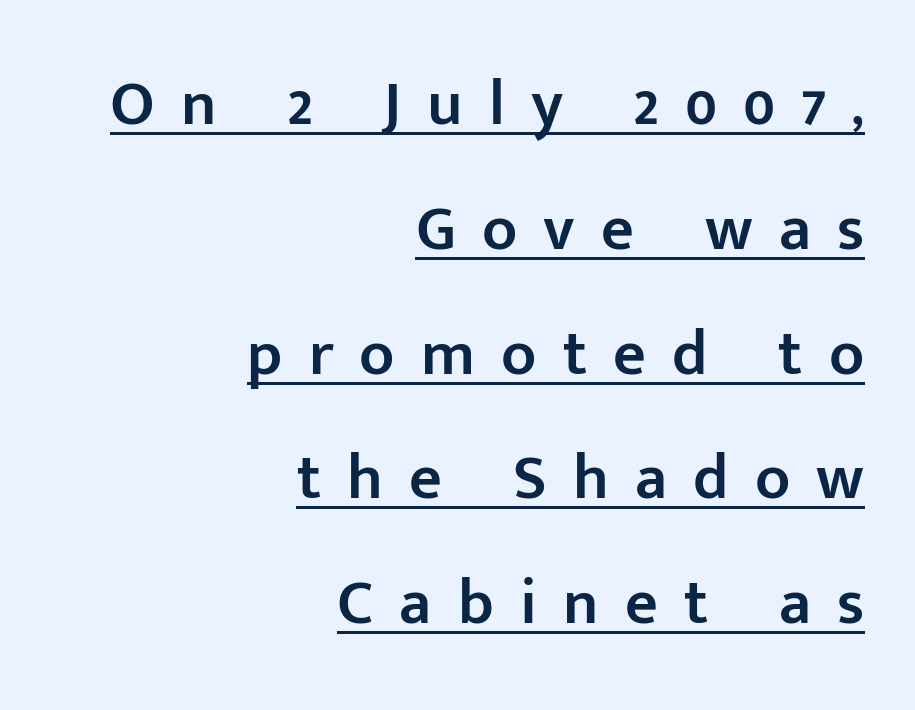
{"serif": "no", "italic": "no", "bold": "semi", "weight": "semibold", "width": "normal", "stroke_contrast": "low", "x_height": "medium", "monospaced": "no", "underline": "yes", "align": "right", "line_spacing": "loose", "line_spacing_ratio": 1.95, "letter_spacing": "wide", "letter_spacing_em": 0.41, "glyph_px": 64}
